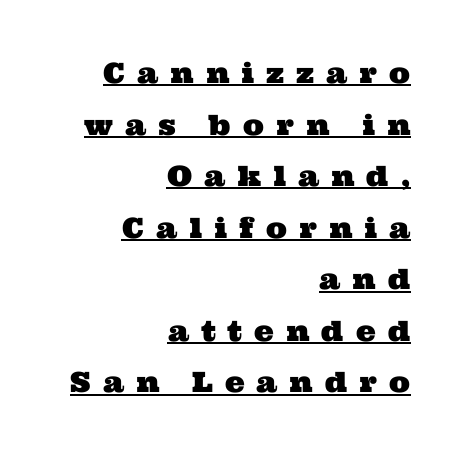
Caption: expanded tracking, letters set apart. The passage shown is typed in a proportional face where columns would drift. Underline: present. Where is the straight margin? On the right.
